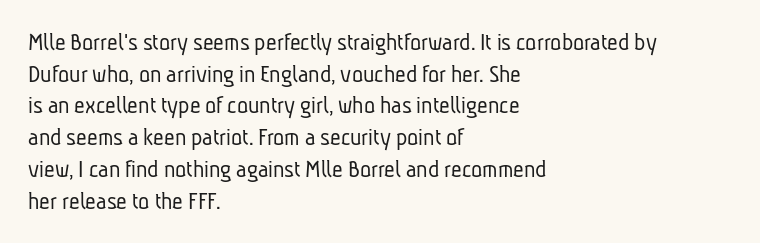
Q: Is the text bold? A: No.
Q: Is the text underlined? A: No.
Q: How is the paragraph aligned? A: Left-aligned.
Q: Is the spacing between letters normal or unusually wide? A: Normal.
